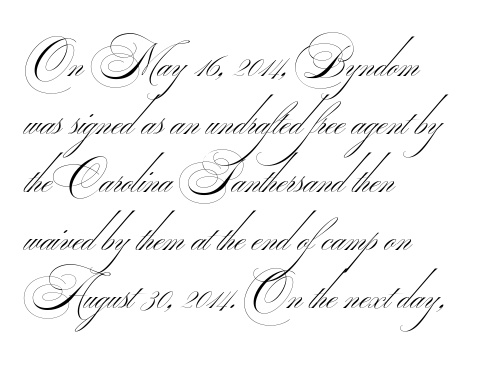
The image shows 44 px thin, wide sans-serif type; set left-aligned, normal line spacing (1.32x), normal letter spacing, not underlined; medium stroke contrast.
